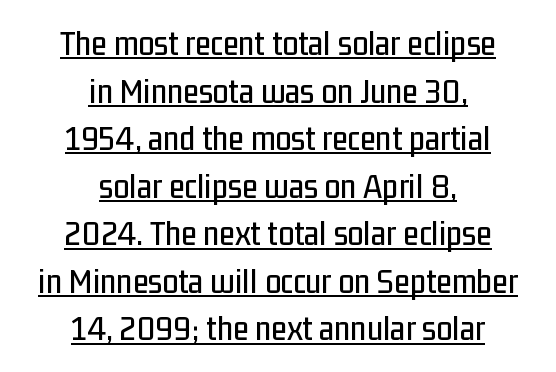
{"serif": "no", "italic": "no", "width": "condensed", "stroke_contrast": "low", "x_height": "medium", "monospaced": "no", "underline": "yes", "align": "center", "line_spacing": "normal", "line_spacing_ratio": 1.32, "letter_spacing": "normal", "letter_spacing_em": 0.0, "glyph_px": 36}
